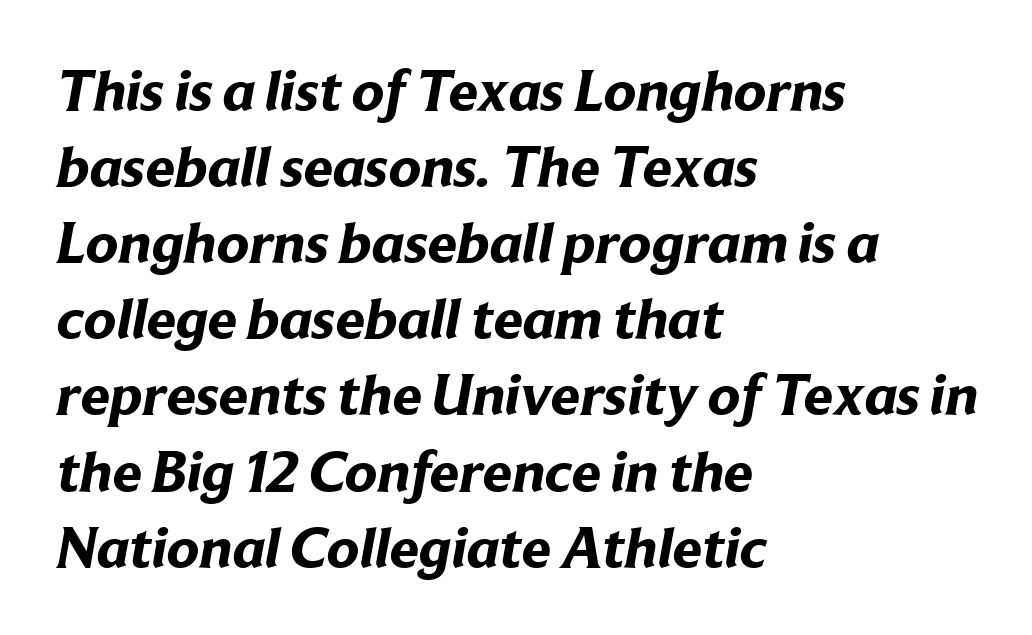
Q: Is the text bold? A: Yes.
Q: Is the typeface a serif or a sans-serif typeface? A: Sans-serif.
Q: Is the text underlined? A: No.
Q: How is the paragraph aligned? A: Left-aligned.
Q: Is the spacing between letters normal or unusually wide? A: Normal.
Q: Is the spacing between lines tight, normal or loose? A: Normal.
Q: Width (condensed, normal, or wide)? A: Normal.
Q: Stroke contrast? A: Low.
Q: x-height? A: Medium.
Q: Monospaced? A: No.
